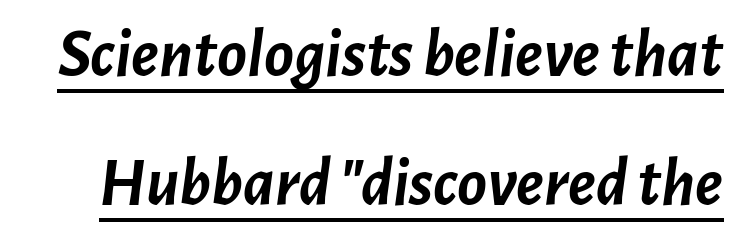
{"italic": "yes", "lean": "right", "slant_degrees": 7, "bold": "yes", "weight": "semibold", "width": "normal", "stroke_contrast": "low", "x_height": "medium", "monospaced": "no", "underline": "yes", "line_spacing_ratio": 1.87, "letter_spacing": "normal", "letter_spacing_em": 0.0, "glyph_px": 69}
